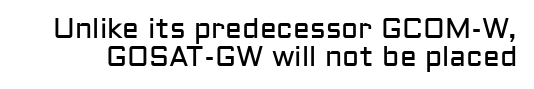
The image shows 28 px regular-weight sans-serif type, upright; set tight line spacing (0.99x), normal letter spacing, not underlined; low stroke contrast and a medium x-height.
